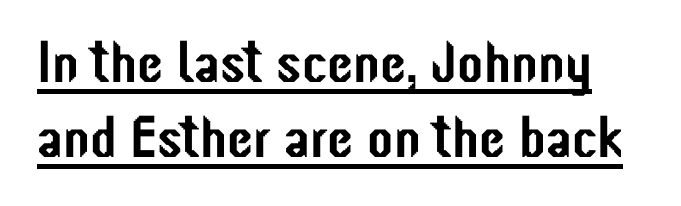
The image shows 59 px condensed sans-serif type, upright; set normal line spacing (1.27x), normal letter spacing, underlined; low stroke contrast and a medium x-height.
